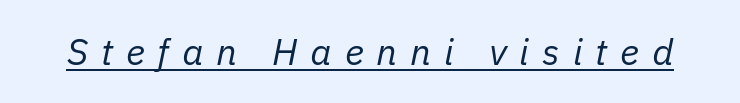
Q: Is the text bold? A: No.
Q: Is the text italic (slanted)? A: Yes, it leans right by about 11 degrees.
Q: Is the text underlined? A: Yes.
Q: Is the spacing between letters normal or unusually wide? A: Unusually wide.
Q: Width (condensed, normal, or wide)? A: Normal.
Q: Stroke contrast? A: Low.
Q: x-height? A: Medium.
Q: Monospaced? A: No.
